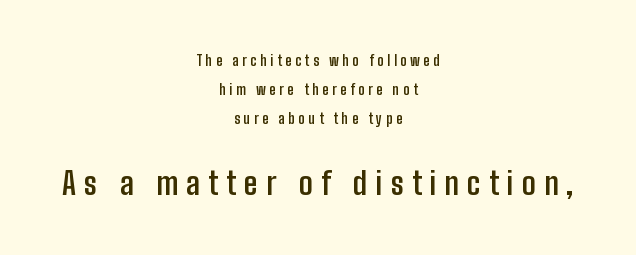
Q: Is the text bold? A: Yes.
Q: Is the text italic (slanted)? A: No, it is upright.
Q: Is the typeface a serif or a sans-serif typeface? A: Sans-serif.
Q: Is the text underlined? A: No.
Q: How is the paragraph aligned? A: Centered.
Q: Is the spacing between letters normal or unusually wide? A: Unusually wide.
Q: Is the spacing between lines tight, normal or loose? A: Loose.
Q: Which block of text is set in a larger size, the first (top) or the second (bottom)? A: The second (bottom) one.
Q: Width (condensed, normal, or wide)? A: Condensed.
Q: Stroke contrast? A: Low.
Q: x-height? A: Medium.
Q: Monospaced? A: No.
